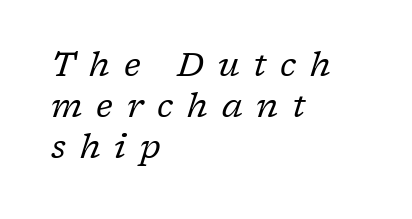
Q: Is the text bold? A: No.
Q: Is the text italic (slanted)? A: Yes, it leans right by about 17 degrees.
Q: Is the typeface a serif or a sans-serif typeface? A: Serif.
Q: Is the text underlined? A: No.
Q: How is the paragraph aligned? A: Left-aligned.
Q: Is the spacing between letters normal or unusually wide? A: Unusually wide.
Q: Width (condensed, normal, or wide)? A: Normal.
Q: Stroke contrast? A: Low.
Q: x-height? A: Medium.
Q: Monospaced? A: No.
